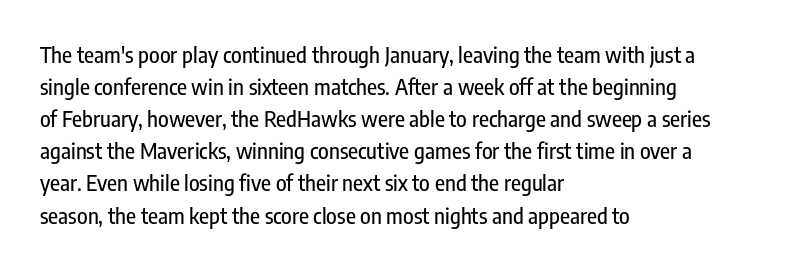
{"italic": "no", "underline": "no", "align": "left", "line_spacing": "normal", "line_spacing_ratio": 1.46, "letter_spacing": "normal", "letter_spacing_em": 0.0, "glyph_px": 22}
